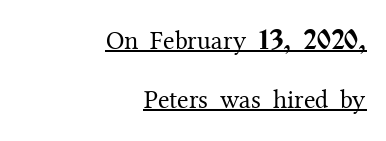
The image shows 26 px text type, upright; set right-aligned, loose line spacing (2.28x), normal letter spacing, underlined.
